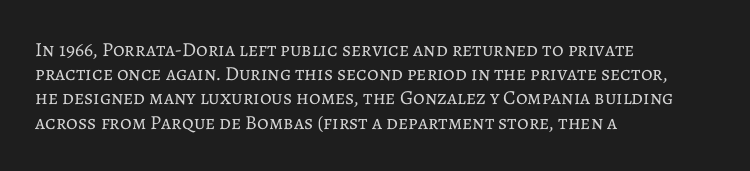
{"italic": "no", "bold": "no", "underline": "no", "align": "left", "line_spacing_ratio": 1.21, "letter_spacing": "normal", "letter_spacing_em": 0.0, "glyph_px": 20}
